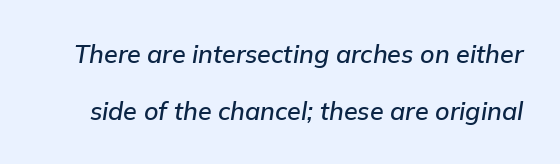
{"italic": "yes", "lean": "right", "slant_degrees": 9, "underline": "no", "line_spacing": "loose", "line_spacing_ratio": 2.28, "letter_spacing": "normal", "letter_spacing_em": 0.0, "glyph_px": 25}
